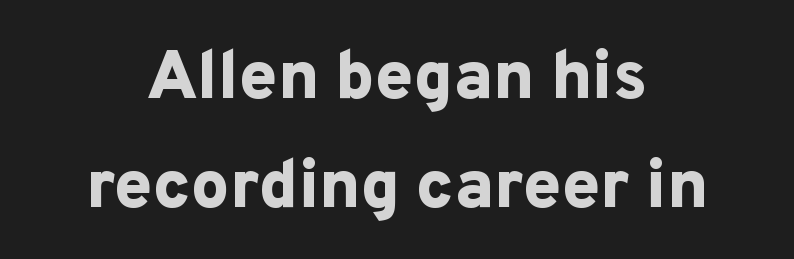
{"serif": "no", "italic": "no", "bold": "yes", "weight": "bold", "width": "normal", "stroke_contrast": "low", "x_height": "medium", "monospaced": "no", "underline": "no", "align": "center", "line_spacing": "normal", "line_spacing_ratio": 1.61, "letter_spacing": "normal", "letter_spacing_em": 0.0, "glyph_px": 68}
